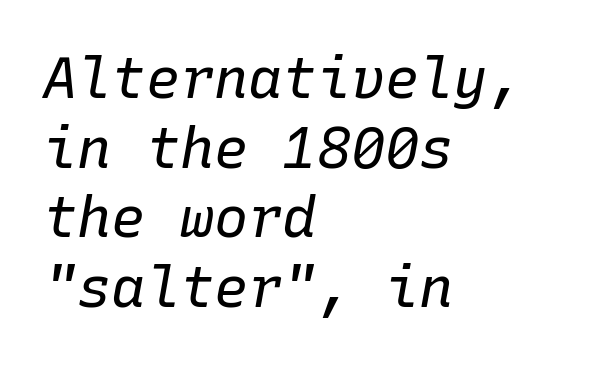
The space beneath each line is pristine and unruled. Each stroke keeps to a modest, everyday thickness or less. Rendered with sloped, italic letterforms. The rendering keeps characters at their native spacing. The lines are quadded left.
